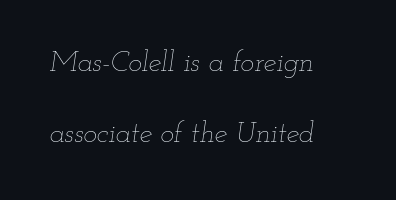
Q: Is the text bold? A: No.
Q: Is the text italic (slanted)? A: Yes, it leans right by about 12 degrees.
Q: Is the text underlined? A: No.
Q: How is the paragraph aligned? A: Left-aligned.
Q: Is the spacing between letters normal or unusually wide? A: Normal.
Q: Is the spacing between lines tight, normal or loose? A: Loose.
Q: Width (condensed, normal, or wide)? A: Wide.
Q: Stroke contrast? A: Low.
Q: x-height? A: Small.
Q: Monospaced? A: No.
